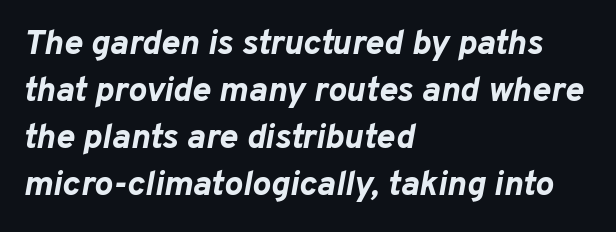
{"italic": "yes", "lean": "right", "slant_degrees": 10, "bold": "yes", "weight": "bold", "width": "normal", "stroke_contrast": "low", "x_height": "medium", "monospaced": "no", "underline": "no", "align": "left", "line_spacing": "normal", "line_spacing_ratio": 1.34, "letter_spacing": "normal", "letter_spacing_em": 0.0, "glyph_px": 35}
